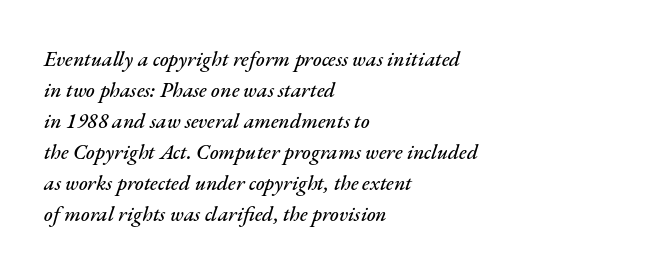
This rendering leaves character spacing at its baseline value. The passage shown is not underscored anywhere. Evenly set lines give the paragraph a standard silhouette. Which margin do the lines hug? The left one — the right edge is uneven. The passage shown leans; its letterforms are oblique.
